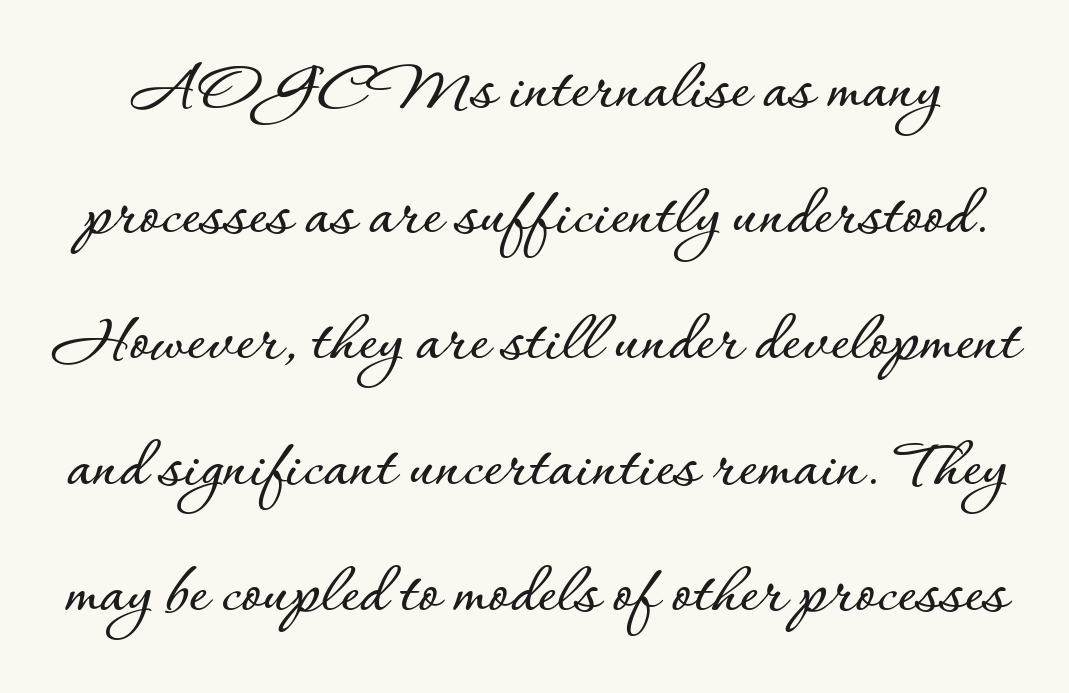
The image shows 72 px text type; set line spacing 1.75x, normal letter spacing, not underlined; low stroke contrast and a small x-height.
